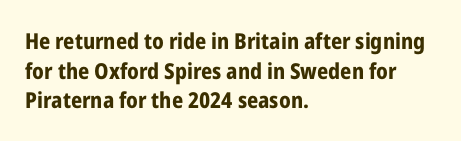
{"italic": "no", "bold": "yes", "underline": "no", "align": "left", "line_spacing": "normal", "line_spacing_ratio": 1.35, "letter_spacing": "normal", "letter_spacing_em": 0.0, "glyph_px": 22}
